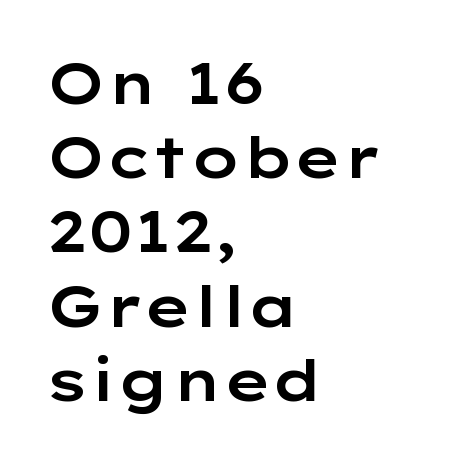
The image shows 58 px wide sans-serif type, upright; set left-aligned, normal line spacing (1.28x), normal letter spacing, not underlined; low stroke contrast and a medium x-height.
